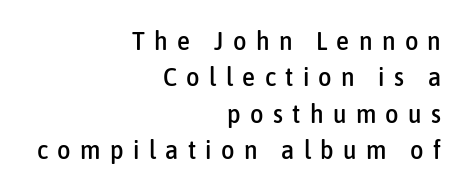
The image shows 26 px text type, upright; set right-aligned, normal line spacing (1.4x), unusually wide letter spacing (+0.36 em), not underlined.
